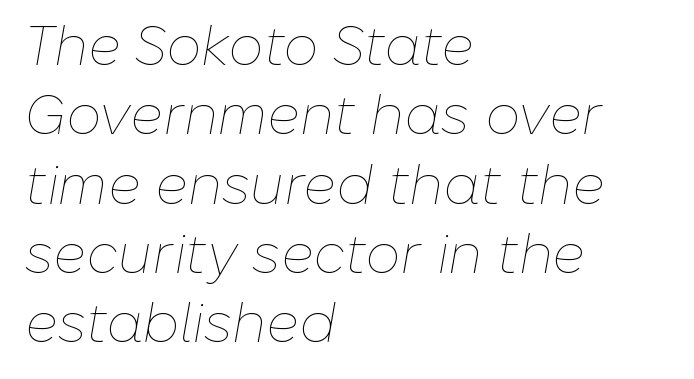
The image shows 55 px thin type, italic (leaning right); set left-aligned, normal line spacing (1.26x), normal letter spacing, not underlined; low stroke contrast and a medium x-height.
